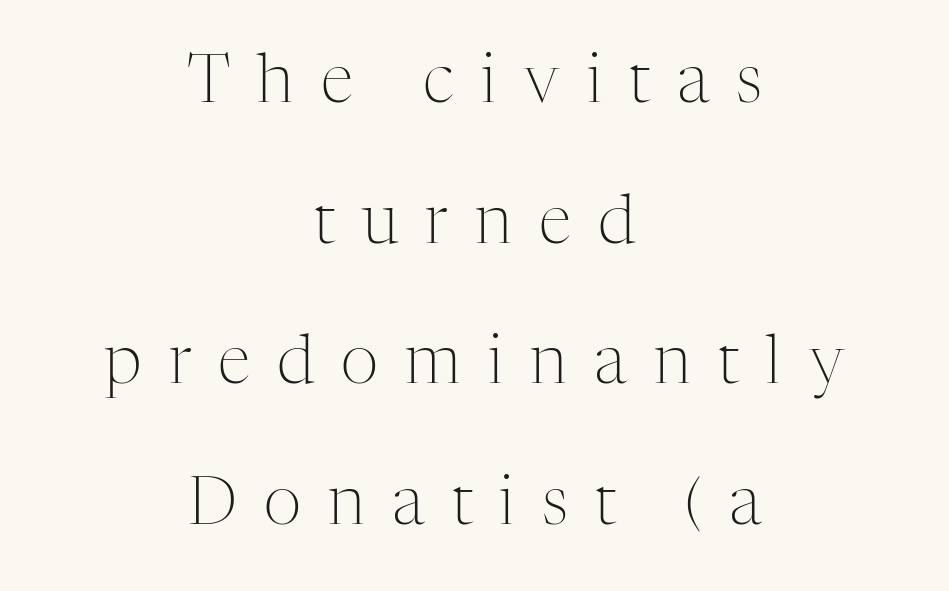
{"serif": "yes", "italic": "no", "bold": "no", "weight": "light", "width": "normal", "stroke_contrast": "medium", "x_height": "medium", "monospaced": "no", "underline": "no", "align": "center", "line_spacing": "loose", "line_spacing_ratio": 2.13, "letter_spacing": "wide", "letter_spacing_em": 0.41, "glyph_px": 66}
